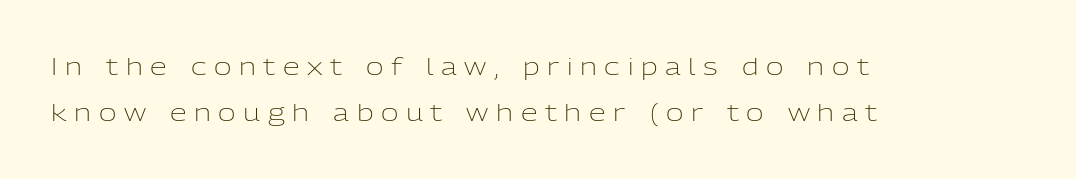
Q: Is the text bold? A: No.
Q: Is the text italic (slanted)? A: No, it is upright.
Q: Is the text underlined? A: No.
Q: How is the paragraph aligned? A: Left-aligned.
Q: Is the spacing between letters normal or unusually wide? A: Unusually wide.
Q: Is the spacing between lines tight, normal or loose? A: Loose.
